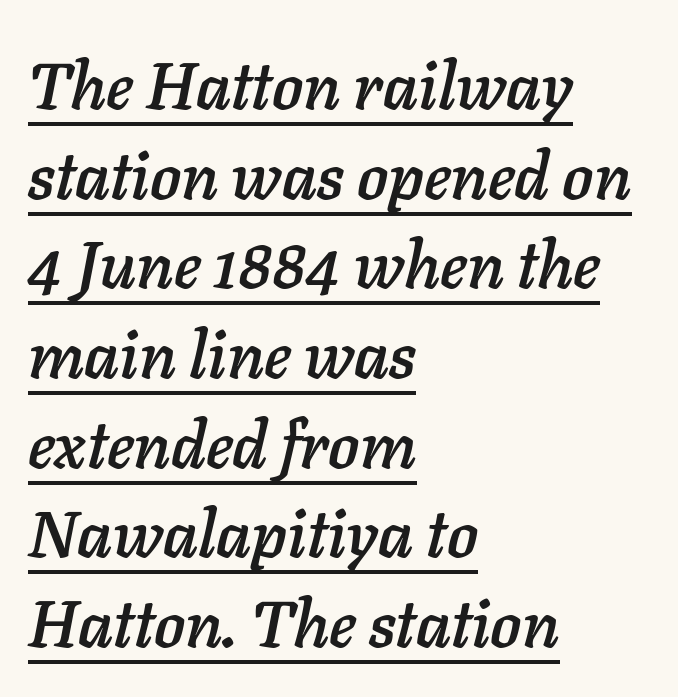
Q: Is the text italic (slanted)? A: Yes, it leans right by about 11 degrees.
Q: Is the text underlined? A: Yes.
Q: How is the paragraph aligned? A: Left-aligned.
Q: Is the spacing between letters normal or unusually wide? A: Normal.
Q: Is the spacing between lines tight, normal or loose? A: Normal.
Q: Width (condensed, normal, or wide)? A: Normal.
Q: Stroke contrast? A: Low.
Q: x-height? A: Medium.
Q: Monospaced? A: No.
